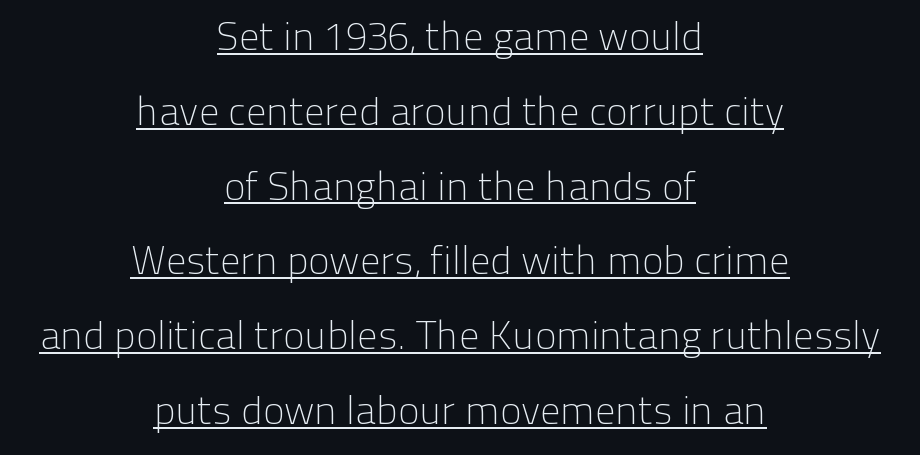
The image shows 40 px light sans-serif type, upright; set centered, line spacing 1.87x, normal letter spacing, underlined; low stroke contrast and a medium x-height.
